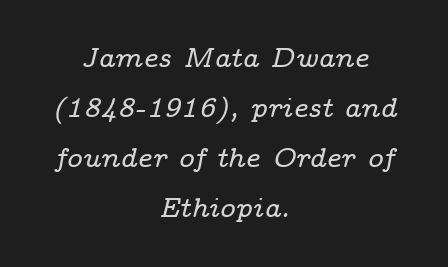
The image shows 27 px text type, italic (leaning right); set centered, line spacing 1.85x, normal letter spacing, not underlined.
